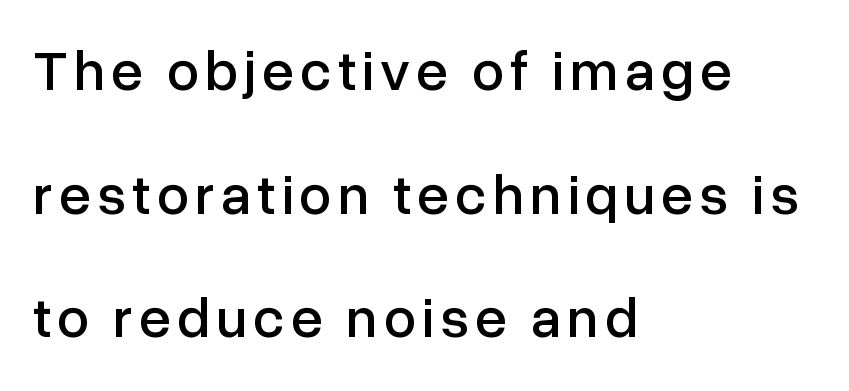
Do the characters align in a grid? No, the font is proportional. Posture: upright roman. One glance says open: line gaps are wider than usual. A clean baseline with only descenders dipping below it. Layout note: lines flush left.
